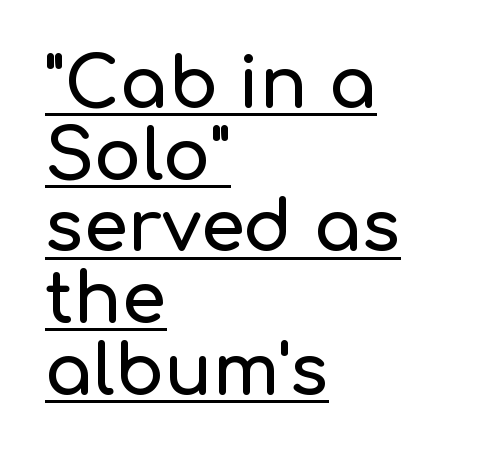
The image shows 71 px sans-serif type, upright; set left-aligned, tight line spacing (1.01x), normal letter spacing, underlined; low stroke contrast and a medium x-height.
